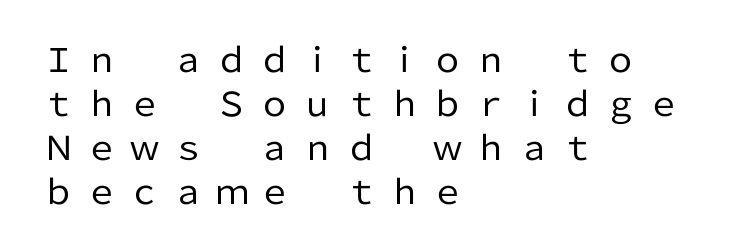
Q: Is the text bold? A: No.
Q: Is the text italic (slanted)? A: No, it is upright.
Q: Is the typeface a serif or a sans-serif typeface? A: Sans-serif.
Q: Is the text underlined? A: No.
Q: How is the paragraph aligned? A: Left-aligned.
Q: Is the spacing between letters normal or unusually wide? A: Unusually wide.
Q: Is the spacing between lines tight, normal or loose? A: Normal.
Q: Width (condensed, normal, or wide)? A: Normal.
Q: Stroke contrast? A: Low.
Q: x-height? A: Medium.
Q: Monospaced? A: No.
